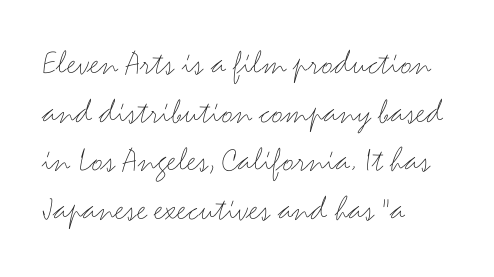
The image shows 36 px thin, wide sans-serif type; set left-aligned, normal line spacing (1.35x), normal letter spacing, not underlined; medium stroke contrast and a small x-height.
